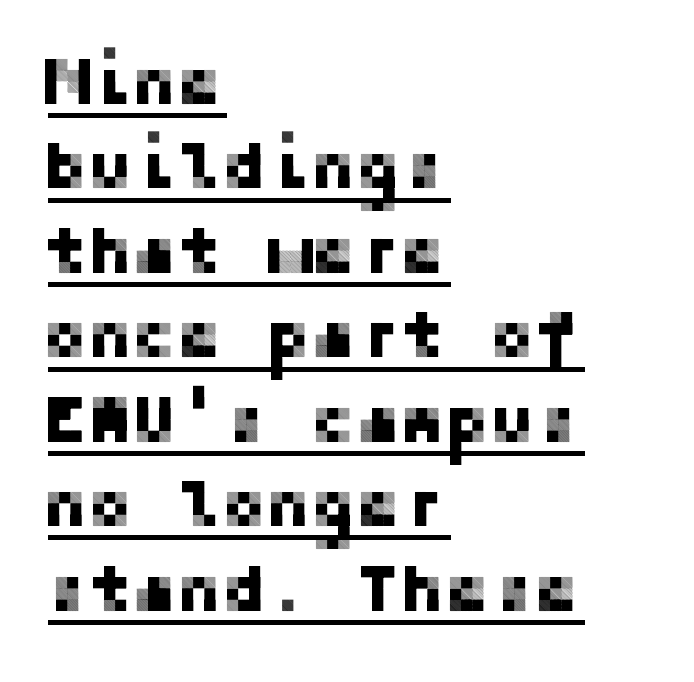
Q: Is the text italic (slanted)? A: No, it is upright.
Q: Is the typeface a serif or a sans-serif typeface? A: Sans-serif.
Q: Is the text underlined? A: Yes.
Q: How is the paragraph aligned? A: Left-aligned.
Q: Is the spacing between letters normal or unusually wide? A: Normal.
Q: Is the spacing between lines tight, normal or loose? A: Normal.
Q: Width (condensed, normal, or wide)? A: Normal.
Q: Stroke contrast? A: Low.
Q: x-height? A: Medium.
